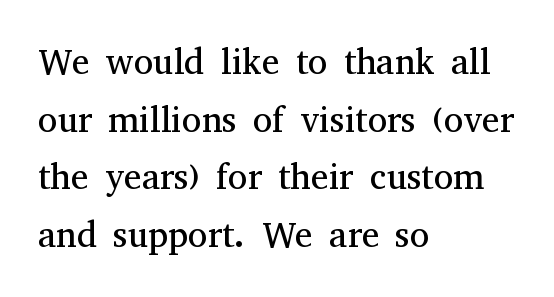
Q: Is the text bold? A: No.
Q: Is the text italic (slanted)? A: No, it is upright.
Q: Is the typeface a serif or a sans-serif typeface? A: Serif.
Q: Is the text underlined? A: No.
Q: How is the paragraph aligned? A: Left-aligned.
Q: Is the spacing between letters normal or unusually wide? A: Normal.
Q: Is the spacing between lines tight, normal or loose? A: Normal.
Q: Width (condensed, normal, or wide)? A: Normal.
Q: Stroke contrast? A: Medium.
Q: x-height? A: Medium.
Q: Monospaced? A: No.
